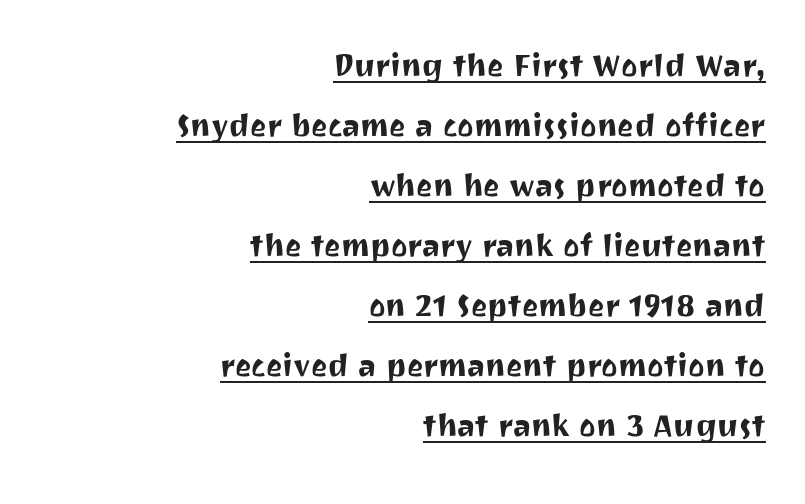
Q: Is the text italic (slanted)? A: No, it is upright.
Q: Is the typeface a serif or a sans-serif typeface? A: Sans-serif.
Q: Is the text underlined? A: Yes.
Q: How is the paragraph aligned? A: Right-aligned.
Q: Is the spacing between letters normal or unusually wide? A: Normal.
Q: Is the spacing between lines tight, normal or loose? A: Normal.
Q: Width (condensed, normal, or wide)? A: Normal.
Q: Stroke contrast? A: Medium.
Q: x-height? A: Medium.
Q: Monospaced? A: No.
